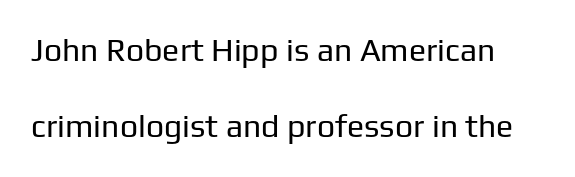
Q: Is the text bold? A: No.
Q: Is the text italic (slanted)? A: No, it is upright.
Q: Is the typeface a serif or a sans-serif typeface? A: Sans-serif.
Q: Is the text underlined? A: No.
Q: Is the spacing between letters normal or unusually wide? A: Normal.
Q: Is the spacing between lines tight, normal or loose? A: Loose.
Q: Width (condensed, normal, or wide)? A: Normal.
Q: Stroke contrast? A: Low.
Q: x-height? A: Medium.
Q: Monospaced? A: No.
